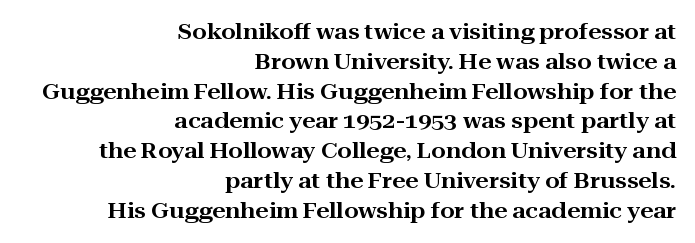
This rendering leaves character spacing at its baseline value. The rows are spaced the way most documents space them. Glance below the letters and you will spot only blank space. Does the lettering tilt? It doesn't — this is upright. The lines are quadded right.
